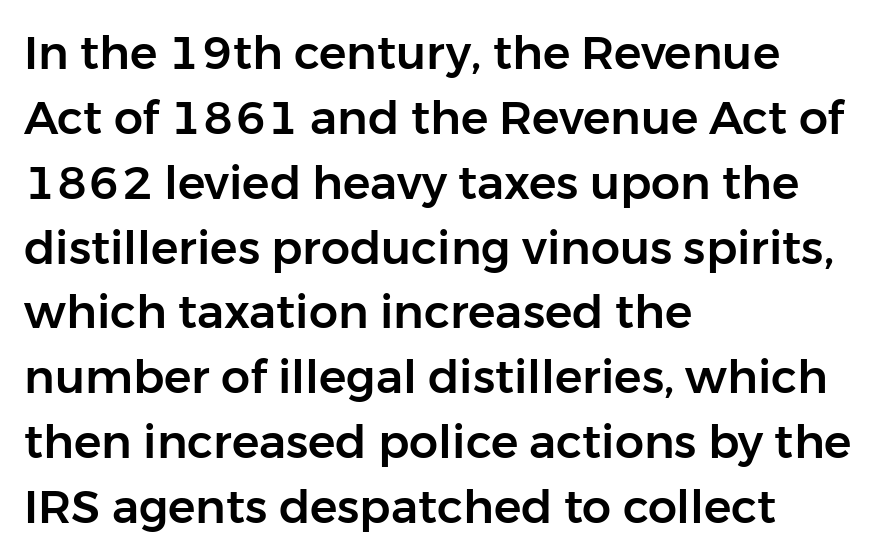
{"serif": "no", "italic": "no", "width": "normal", "stroke_contrast": "low", "x_height": "medium", "monospaced": "no", "underline": "no", "align": "left", "line_spacing": "normal", "line_spacing_ratio": 1.41, "letter_spacing": "normal", "letter_spacing_em": 0.0, "glyph_px": 46}
